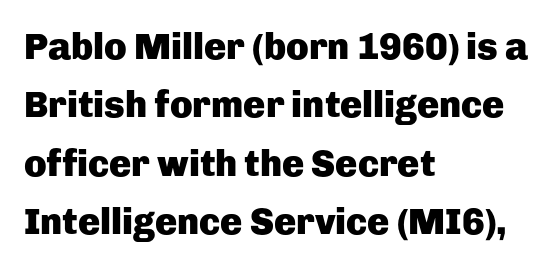
The image shows 37 px heavy sans-serif type, upright; set left-aligned, normal line spacing (1.58x), normal letter spacing, not underlined; low stroke contrast and a medium x-height.
